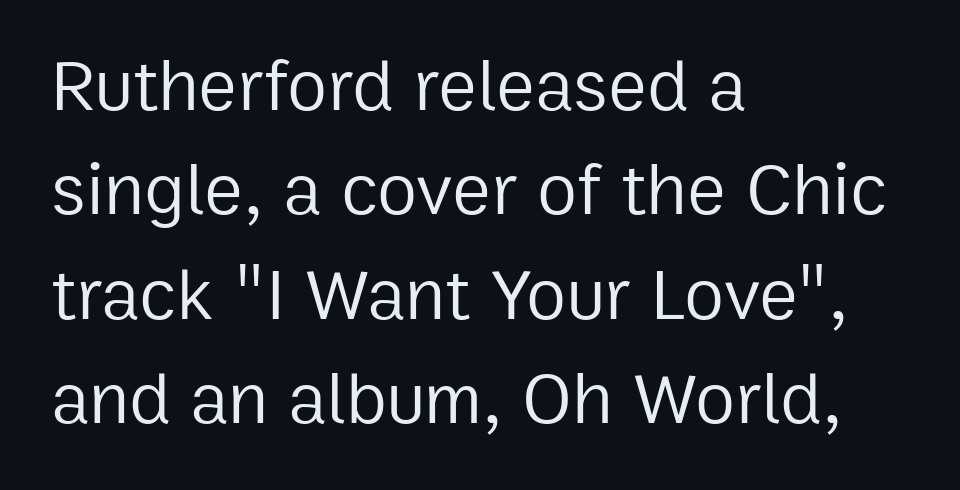
Tracking value appears to be zero — textbook default spacing. The specimen reads as upright at a glance. Character widths vary here, with narrow letters taking less room than wide ones. A sans-serif font was chosen for this passage. The lines are quadded left. Weight: in the light-to-regular range.
